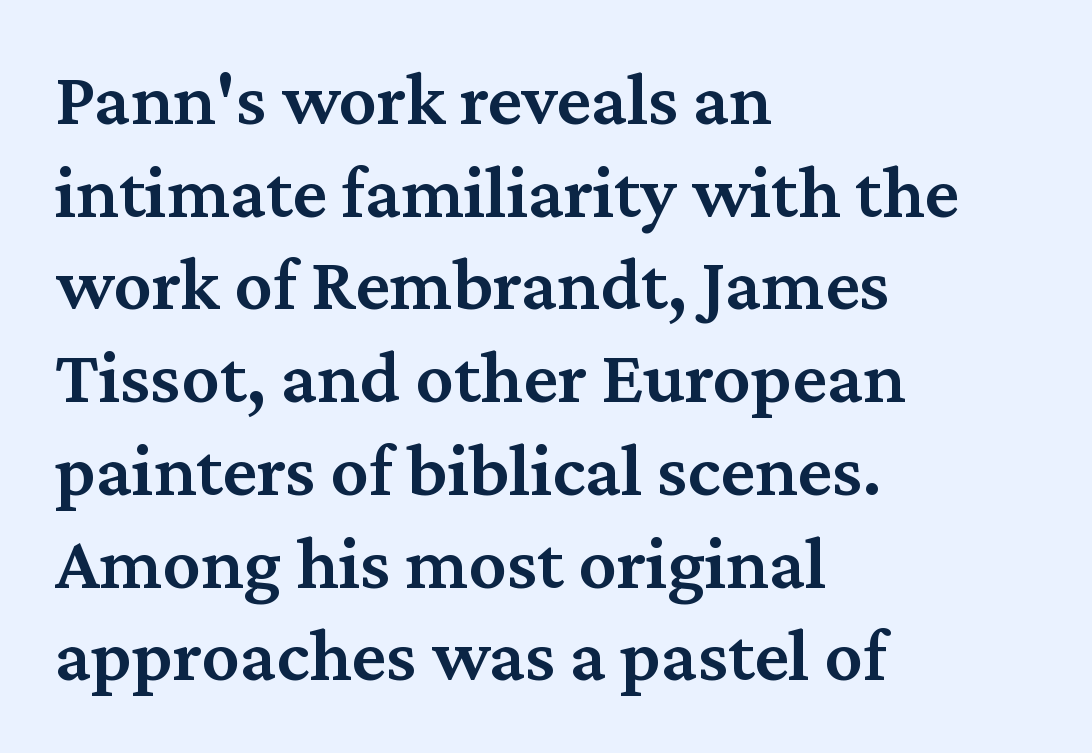
{"serif": "yes", "italic": "no", "bold": "semi", "weight": "semibold", "width": "normal", "stroke_contrast": "medium", "x_height": "medium", "monospaced": "no", "underline": "no", "align": "left", "line_spacing_ratio": 1.22, "letter_spacing": "normal", "letter_spacing_em": 0.0, "glyph_px": 76}
